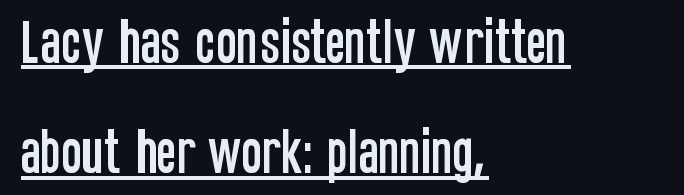
{"serif": "no", "italic": "no", "width": "condensed", "stroke_contrast": "low", "x_height": "large", "monospaced": "no", "underline": "yes", "align": "left", "line_spacing": "loose", "line_spacing_ratio": 2.25, "letter_spacing": "normal", "letter_spacing_em": 0.0, "glyph_px": 49}
